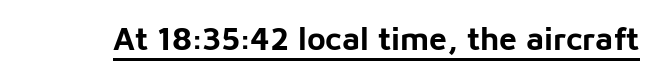
The specimen includes a rule beneath the text block's lines. Proportional: the letters do not fall into vertical columns. Compared with typical body copy, the letter spacing here is the same. Heft: maximum for text — a bold. Each letter's strokes conclude bluntly, with no projecting serifs. A typesetter would mark this as roman, not italic.
